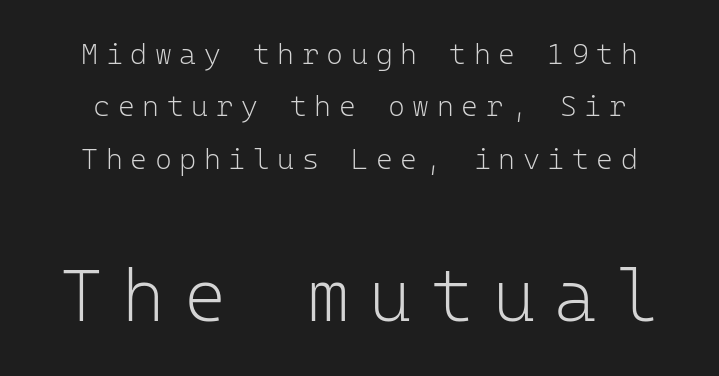
You could count columns in this text — the font is strictly monospaced. Each row of text sits above clean, open space. This sample uses expanded letter spacing, leaving extra air between glyphs. Vertical stems look standard width or narrower in stroke.
